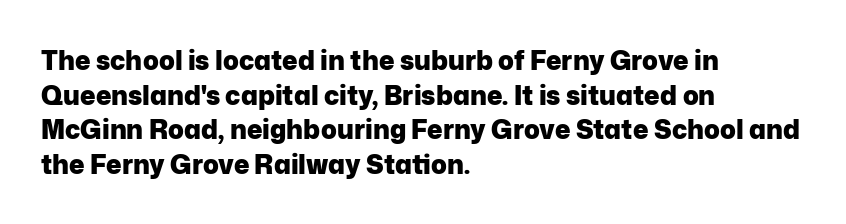
Q: Is the text bold? A: Yes.
Q: Is the text italic (slanted)? A: No, it is upright.
Q: Is the text underlined? A: No.
Q: How is the paragraph aligned? A: Left-aligned.
Q: Is the spacing between letters normal or unusually wide? A: Normal.
Q: Is the spacing between lines tight, normal or loose? A: Normal.
